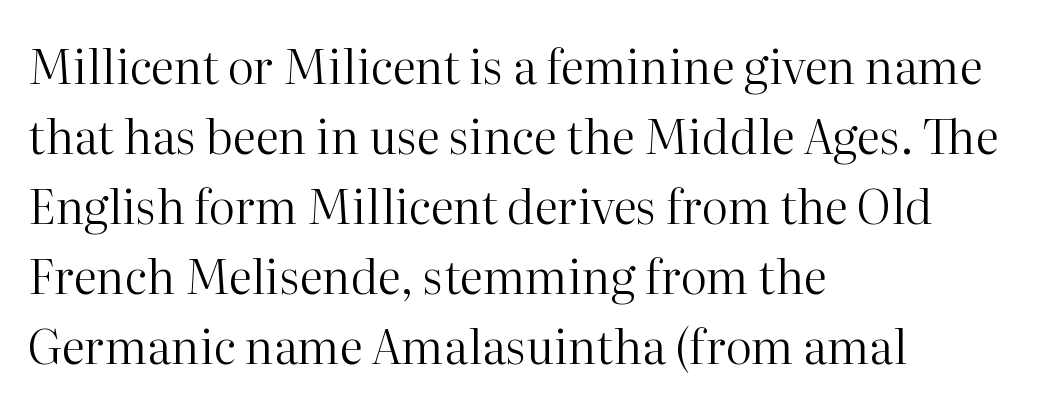
Q: Is the text bold? A: No.
Q: Is the text italic (slanted)? A: No, it is upright.
Q: Is the typeface a serif or a sans-serif typeface? A: Serif.
Q: Is the text underlined? A: No.
Q: How is the paragraph aligned? A: Left-aligned.
Q: Is the spacing between letters normal or unusually wide? A: Normal.
Q: Is the spacing between lines tight, normal or loose? A: Normal.
Q: Width (condensed, normal, or wide)? A: Normal.
Q: Stroke contrast? A: High.
Q: x-height? A: Medium.
Q: Monospaced? A: No.
